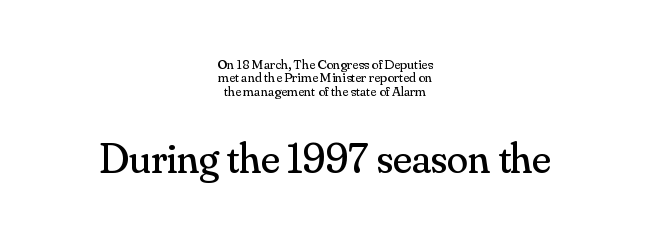
The image shows 43 px regular-weight serif type, upright; set centered, tight line spacing (0.96x), normal letter spacing, not underlined; the second (bottom) block is 3.07x larger; medium stroke contrast and a small x-height.
